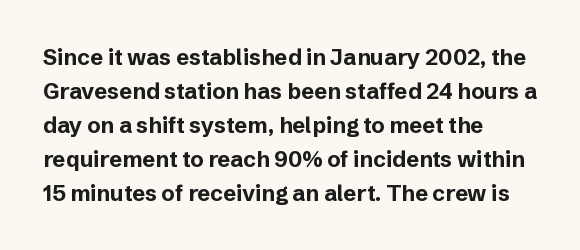
Q: Is the text bold? A: Yes.
Q: Is the text italic (slanted)? A: No, it is upright.
Q: Is the text underlined? A: No.
Q: How is the paragraph aligned? A: Left-aligned.
Q: Is the spacing between letters normal or unusually wide? A: Normal.
Q: Is the spacing between lines tight, normal or loose? A: Normal.
